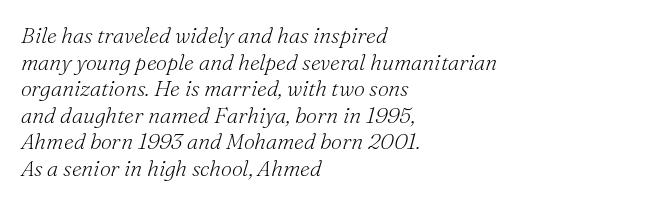
The image shows 22 px text type, italic (leaning right); set left-aligned, line spacing 1.21x, normal letter spacing, not underlined.
